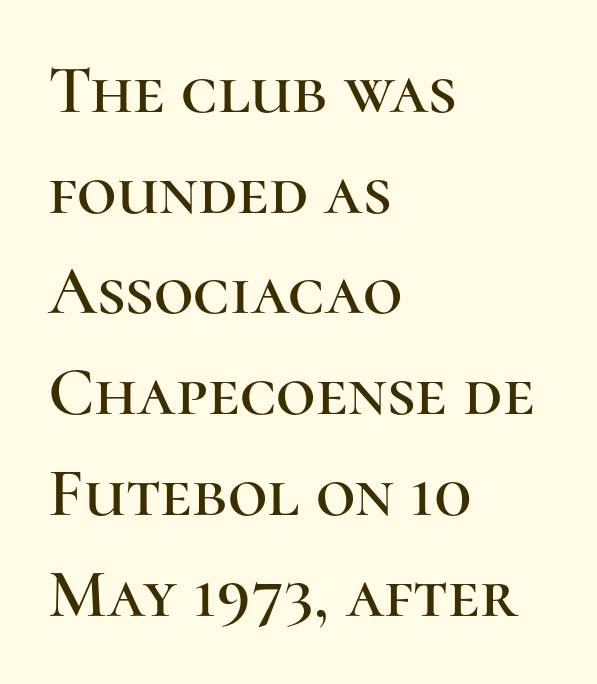
Q: Is the text italic (slanted)? A: No, it is upright.
Q: Is the typeface a serif or a sans-serif typeface? A: Serif.
Q: Is the text underlined? A: No.
Q: How is the paragraph aligned? A: Left-aligned.
Q: Is the spacing between letters normal or unusually wide? A: Normal.
Q: Is the spacing between lines tight, normal or loose? A: Normal.
Q: Width (condensed, normal, or wide)? A: Normal.
Q: Stroke contrast? A: High.
Q: x-height? A: Medium.
Q: Monospaced? A: No.
